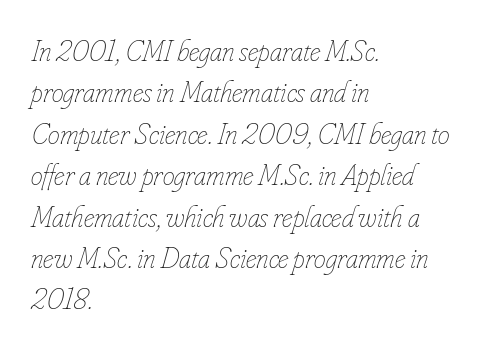
Q: Is the text bold? A: No.
Q: Is the text italic (slanted)? A: Yes, it leans right by about 16 degrees.
Q: Is the text underlined? A: No.
Q: How is the paragraph aligned? A: Left-aligned.
Q: Is the spacing between letters normal or unusually wide? A: Normal.
Q: Is the spacing between lines tight, normal or loose? A: Normal.
Q: Width (condensed, normal, or wide)? A: Condensed.
Q: Stroke contrast? A: Low.
Q: x-height? A: Small.
Q: Monospaced? A: No.
